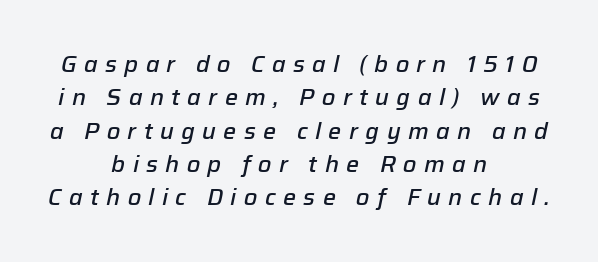
Q: Is the text bold? A: Semi-bold.
Q: Is the text italic (slanted)? A: Yes, it leans right by about 12 degrees.
Q: Is the text underlined? A: No.
Q: How is the paragraph aligned? A: Centered.
Q: Is the spacing between letters normal or unusually wide? A: Unusually wide.
Q: Is the spacing between lines tight, normal or loose? A: Normal.
